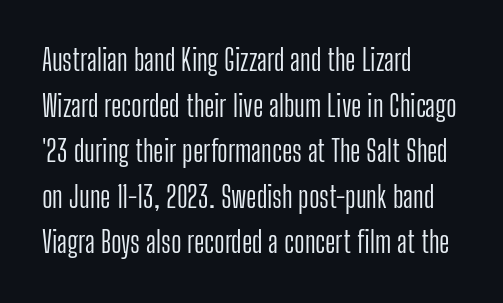
{"serif": "no", "italic": "no", "bold": "no", "weight": "light", "width": "condensed", "stroke_contrast": "low", "x_height": "medium", "monospaced": "no", "underline": "no", "align": "left", "line_spacing": "normal", "line_spacing_ratio": 1.57, "letter_spacing": "normal", "letter_spacing_em": 0.0, "glyph_px": 29}
